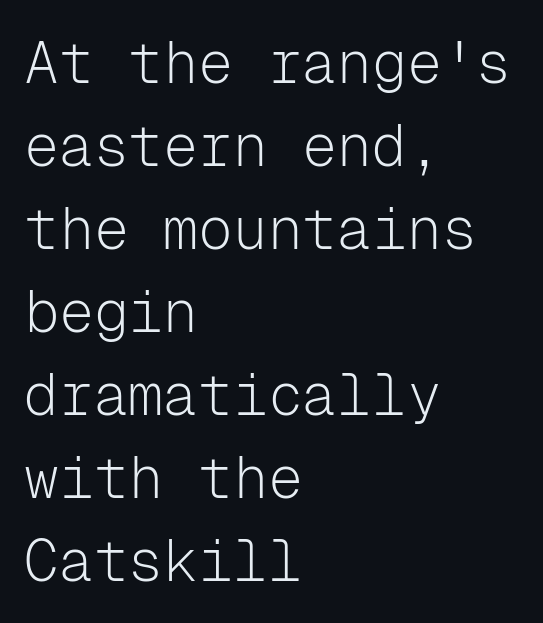
The image shows 58 px light sans-serif type, upright, monospaced; set left-aligned, normal line spacing (1.43x), normal letter spacing, not underlined; low stroke contrast and a medium x-height.
